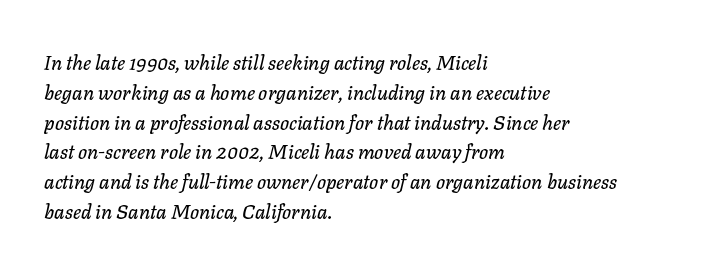
Each word holds together tightly as a unit, with standard inter-letter gaps. The passage shown is not underscored anywhere. A typesetter would mark this as italic. Horizontal alignment here is leftward, the default for most running prose. Whoever set this chose a conventional vertical rhythm.
